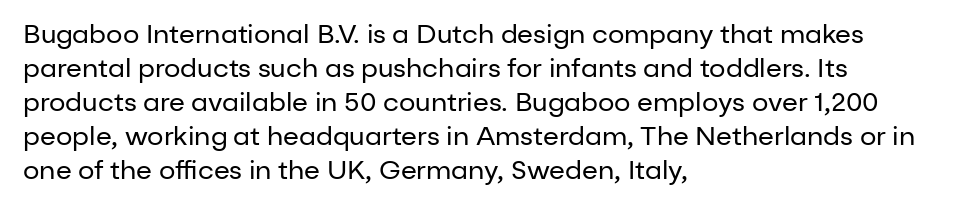
Descenders are the only things crossing below the line. All the whitespace from short lines collects on the right. Characters remain perfectly vertical along every line. The letters sit at their default tracking, neither squeezed nor spread.
